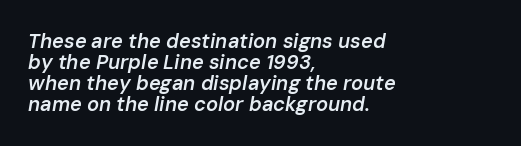
The specimen omits any rule beneath the text block's lines. A somewhat darkened texture: the type is semibold rather than bold. Short note: letters normally spaced. The compositor pushed each line to the left boundary. The specimen reads as italic at a glance.
